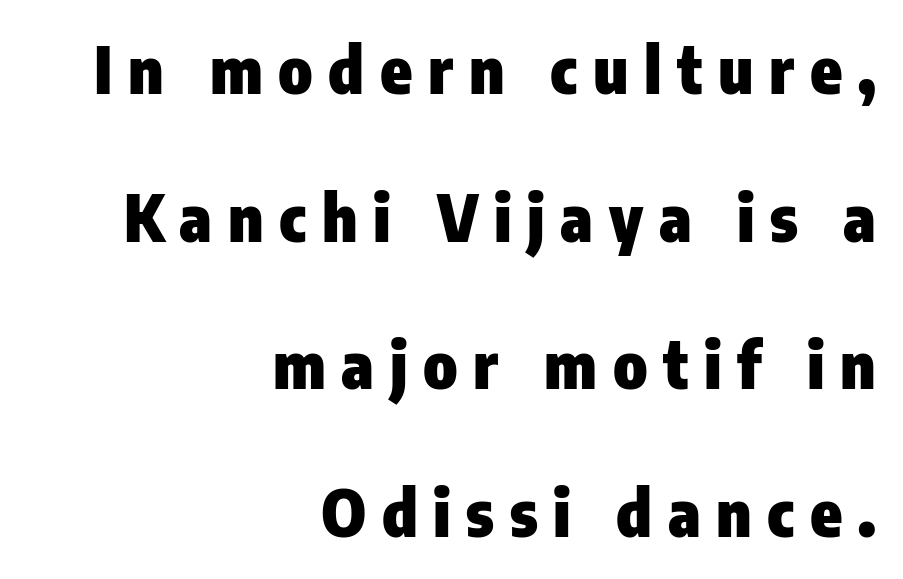
{"serif": "no", "italic": "no", "bold": "yes", "weight": "heavy", "width": "condensed", "stroke_contrast": "low", "x_height": "medium", "monospaced": "no", "underline": "no", "align": "right", "line_spacing": "loose", "line_spacing_ratio": 2.27, "letter_spacing": "wide", "letter_spacing_em": 0.24, "glyph_px": 65}
